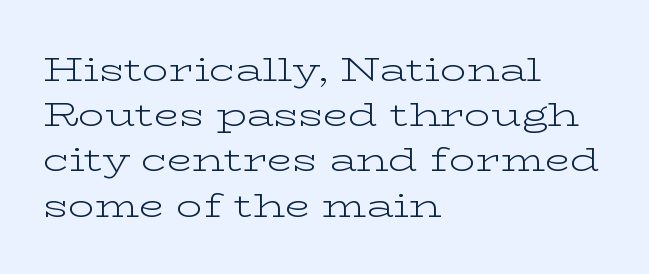
Summary of vertical rhythm: regular, with standard interline spacing. Check where the strokes stop: tiny serifs finish them off. In terms of posture, this sample is upright. There is no visible air inserted between adjacent glyphs. Summary of weight: not heavy and not bold.
